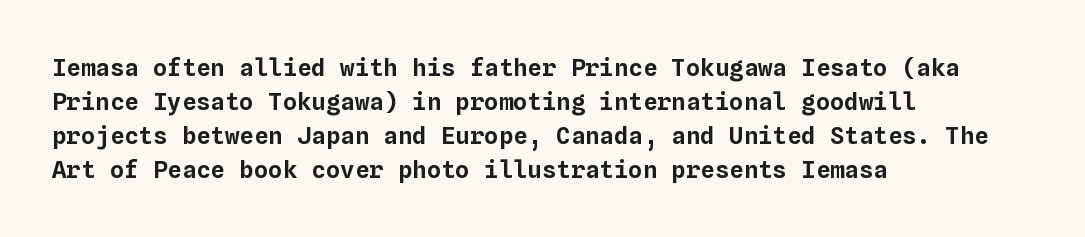
{"italic": "no", "underline": "no", "align": "left", "line_spacing": "normal", "line_spacing_ratio": 1.42, "letter_spacing": "normal", "letter_spacing_em": 0.0, "glyph_px": 24}
